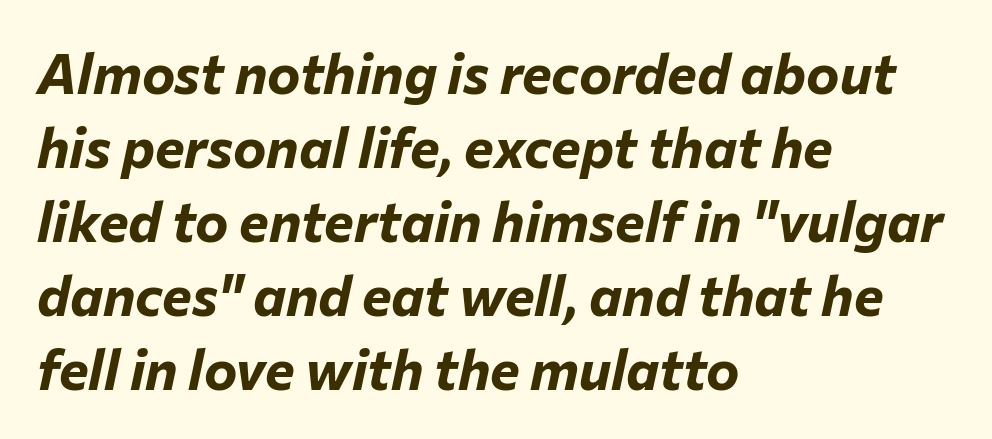
{"italic": "yes", "lean": "right", "slant_degrees": 12, "bold": "yes", "weight": "bold", "width": "normal", "stroke_contrast": "low", "x_height": "medium", "monospaced": "no", "underline": "no", "align": "left", "line_spacing": "normal", "line_spacing_ratio": 1.32, "letter_spacing": "normal", "letter_spacing_em": 0.0, "glyph_px": 56}
